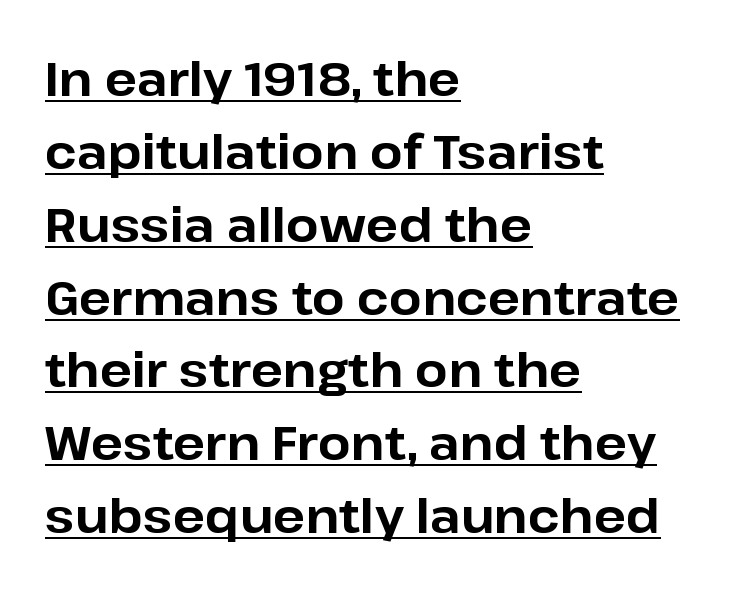
Q: Is the text bold? A: Yes.
Q: Is the text italic (slanted)? A: No, it is upright.
Q: Is the typeface a serif or a sans-serif typeface? A: Sans-serif.
Q: Is the text underlined? A: Yes.
Q: How is the paragraph aligned? A: Left-aligned.
Q: Is the spacing between letters normal or unusually wide? A: Normal.
Q: Is the spacing between lines tight, normal or loose? A: Normal.
Q: Width (condensed, normal, or wide)? A: Normal.
Q: Stroke contrast? A: Low.
Q: x-height? A: Medium.
Q: Monospaced? A: No.
